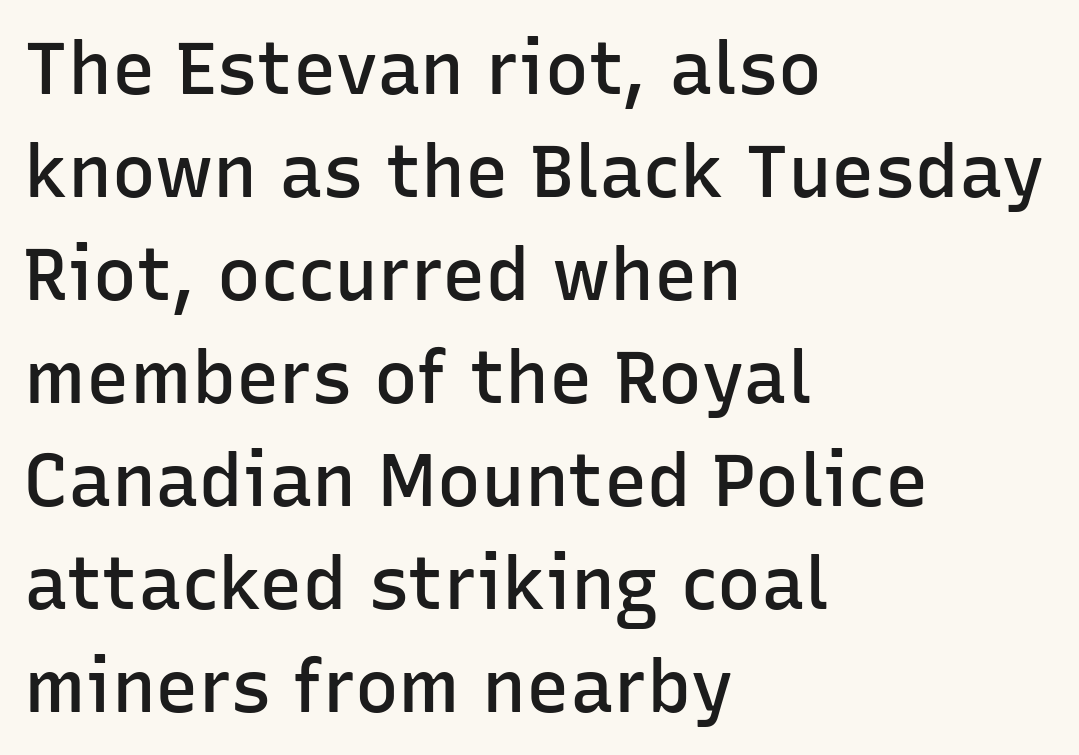
Character widths vary here, with narrow letters taking less room than wide ones. The rendering uses a moderate line-height, typical for paragraphs. The area under the type is left untouched. The type sits square on the baseline with zero lean. Note: no serifs on the glyphs. Firm but not heavy-handed strokes: this text is semibold.
